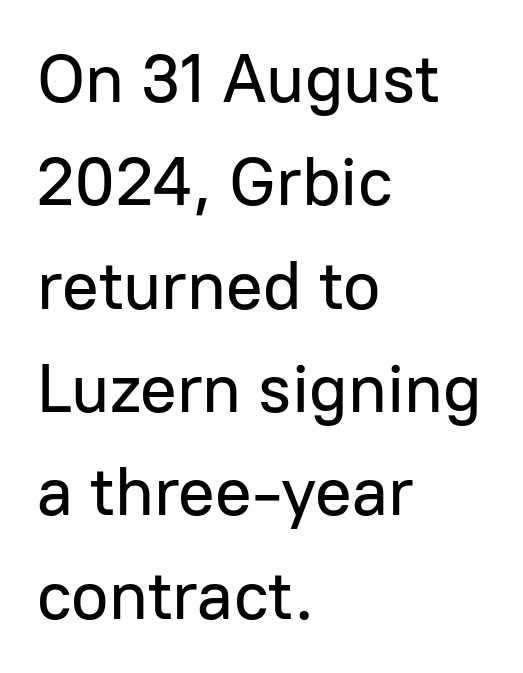
The image shows 68 px sans-serif type, upright; set left-aligned, normal line spacing (1.52x), normal letter spacing, not underlined; low stroke contrast and a medium x-height.
